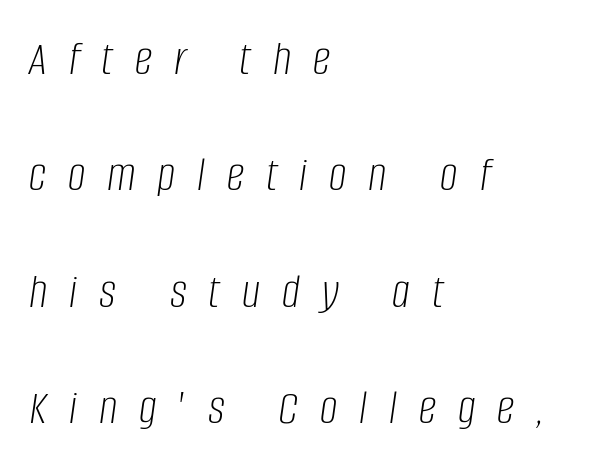
Line spacing here is loose. Each row of text sits above clean, open space. The letters are slanted; this is an italic face. Line starts are locked; line ends wander. The passage shown is typed in a proportional face where columns would drift.
